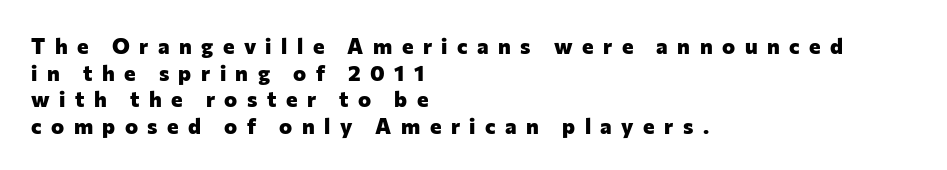
{"italic": "no", "bold": "yes", "underline": "no", "align": "left", "line_spacing_ratio": 1.21, "letter_spacing": "wide", "letter_spacing_em": 0.43, "glyph_px": 22}
